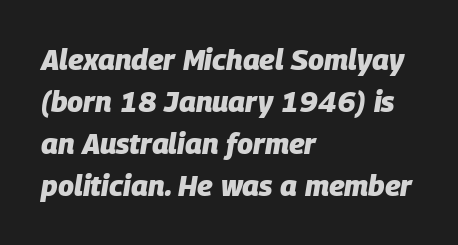
{"italic": "yes", "lean": "right", "slant_degrees": 9, "bold": "yes", "weight": "heavy", "width": "normal", "stroke_contrast": "low", "x_height": "large", "monospaced": "no", "underline": "no", "align": "left", "line_spacing": "normal", "line_spacing_ratio": 1.45, "letter_spacing": "normal", "letter_spacing_em": 0.0, "glyph_px": 29}
